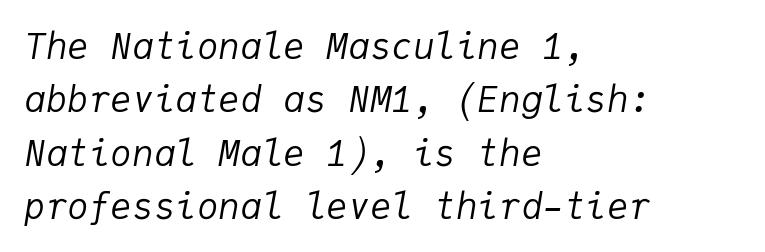
Is the block centered? No — it sits flush against the left margin. Is there much room between lines? A standard amount, neither cramped nor airy. A typesetter would call this zero additional tracking. Slant detected: the letters are inclined. The passage shown is typed in a monospace face where columns stay perfectly aligned.
